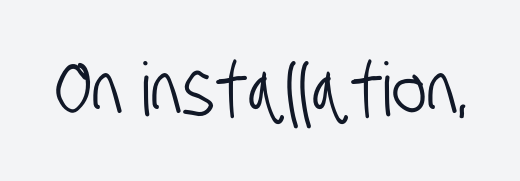
The rendering shows plain stroke endings on the letterforms — a sans-serif design. Descender tails drop into unmarked territory. Observe the ordinary spacing: letters are neighbours, not strangers. Do the characters align in a grid? No, the font is proportional.
